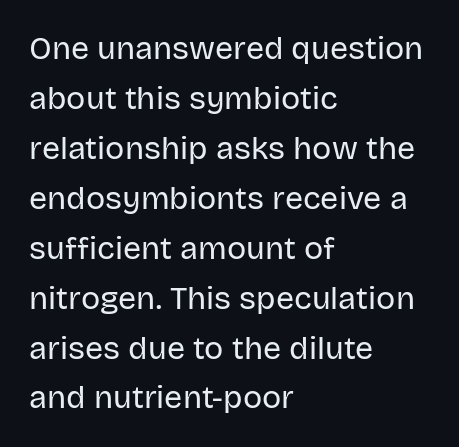
{"serif": "no", "italic": "no", "bold": "no", "weight": "regular", "width": "normal", "stroke_contrast": "low", "x_height": "large", "monospaced": "no", "underline": "no", "align": "left", "line_spacing": "normal", "line_spacing_ratio": 1.56, "letter_spacing": "normal", "letter_spacing_em": 0.0, "glyph_px": 32}
